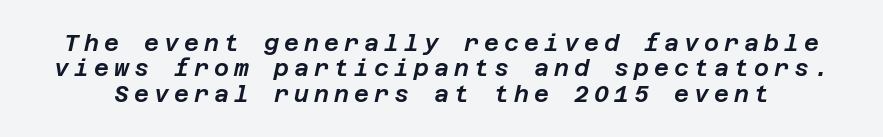
{"italic": "yes", "lean": "right", "slant_degrees": 12, "underline": "no", "line_spacing": "tight", "line_spacing_ratio": 1.1, "letter_spacing": "wide", "letter_spacing_em": 0.22, "glyph_px": 23}
